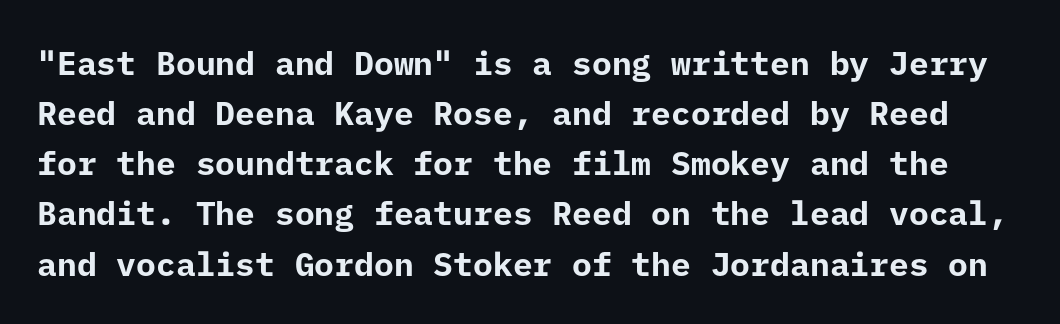
The image shows 33 px bold sans-serif type, upright; set normal line spacing (1.52x), normal letter spacing, not underlined; low stroke contrast and a medium x-height.
